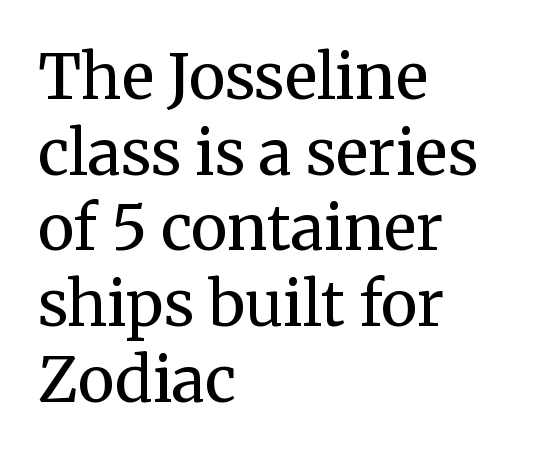
The image shows 62 px regular-weight serif type, upright; set left-aligned, line spacing 1.22x, normal letter spacing, not underlined; medium stroke contrast and a medium x-height.
